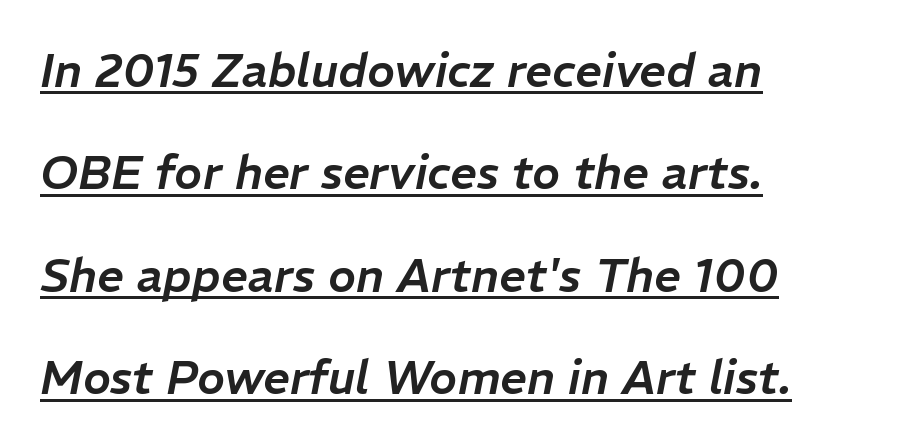
The sample's only ornament is a line tracing under the words. Airy leading. Notice how the stems are inclined rather than vertical — that's the hallmark of italics. Visually the block forms a straight wall on the left and a jagged coastline on the right. Proportional: the letters do not fall into vertical columns.
